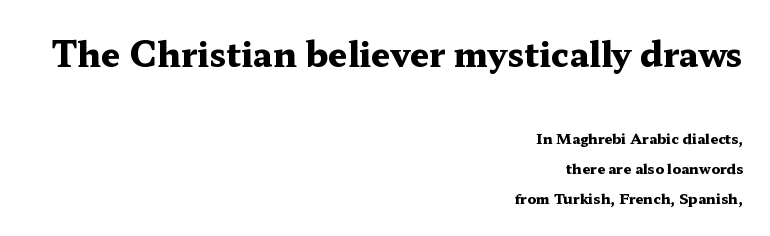
Q: Is the text bold? A: Yes.
Q: Is the text italic (slanted)? A: No, it is upright.
Q: Is the typeface a serif or a sans-serif typeface? A: Serif.
Q: Is the text underlined? A: No.
Q: How is the paragraph aligned? A: Right-aligned.
Q: Is the spacing between letters normal or unusually wide? A: Normal.
Q: Is the spacing between lines tight, normal or loose? A: Loose.
Q: Which block of text is set in a larger size, the first (top) or the second (bottom)? A: The first (top) one.
Q: Width (condensed, normal, or wide)? A: Wide.
Q: Stroke contrast? A: Medium.
Q: x-height? A: Medium.
Q: Monospaced? A: No.
